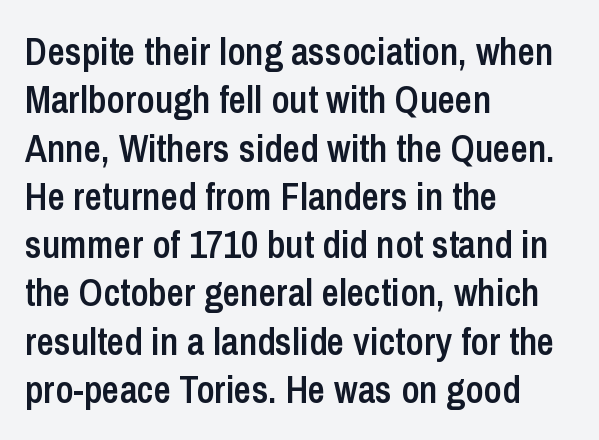
The image shows 38 px semibold, condensed sans-serif type, upright; set left-aligned, normal line spacing (1.27x), normal letter spacing, not underlined; low stroke contrast and a medium x-height.
